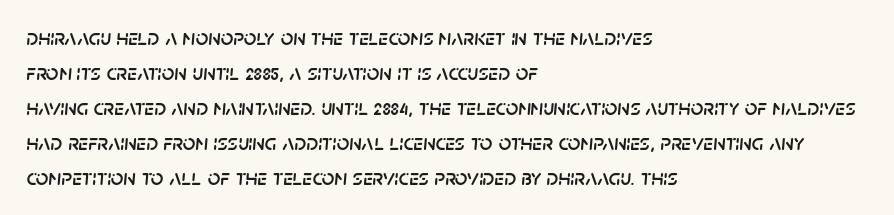
Slant detected: the letters are inclined. The gap between lines stays unmarked. The rows are spaced the way most documents space them. Each line starts at the same left margin while the right side varies. Between one letter and the next there's only the usual sliver of space.
